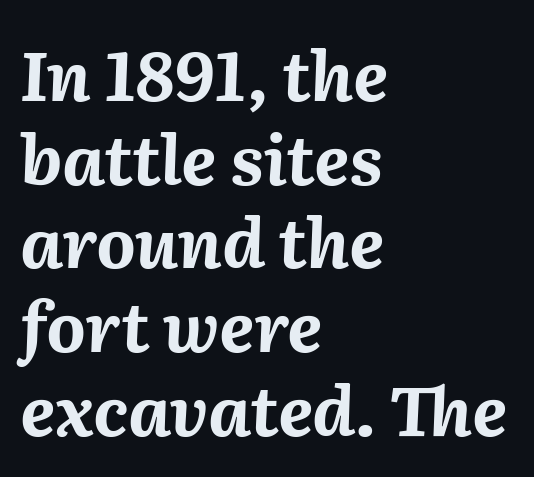
The image shows 68 px bold type, italic (leaning right); set left-aligned, line spacing 1.23x, normal letter spacing, not underlined; medium stroke contrast and a medium x-height.
